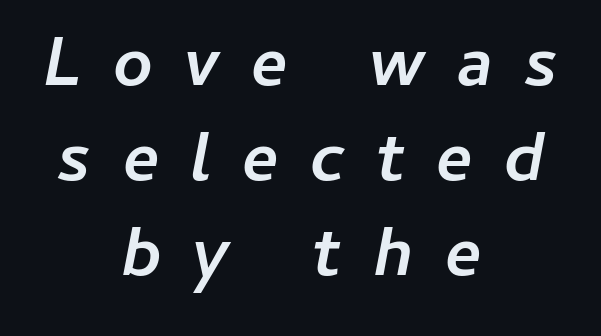
The image shows 69 px semibold type, italic (leaning right); set centered, normal line spacing (1.38x), unusually wide letter spacing (+0.45 em), not underlined; low stroke contrast and a medium x-height.
